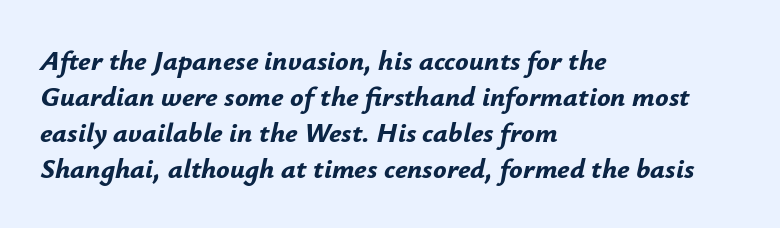
Every letter is thick-stroked: bold, no question. Only glyphs here, with clear space below each row. Baseline-to-baseline distance is the conventional proportion of letter height. Which margin do the lines hug? The left one — the right edge is uneven. Italic? Definitely — the glyphs are oblique.
